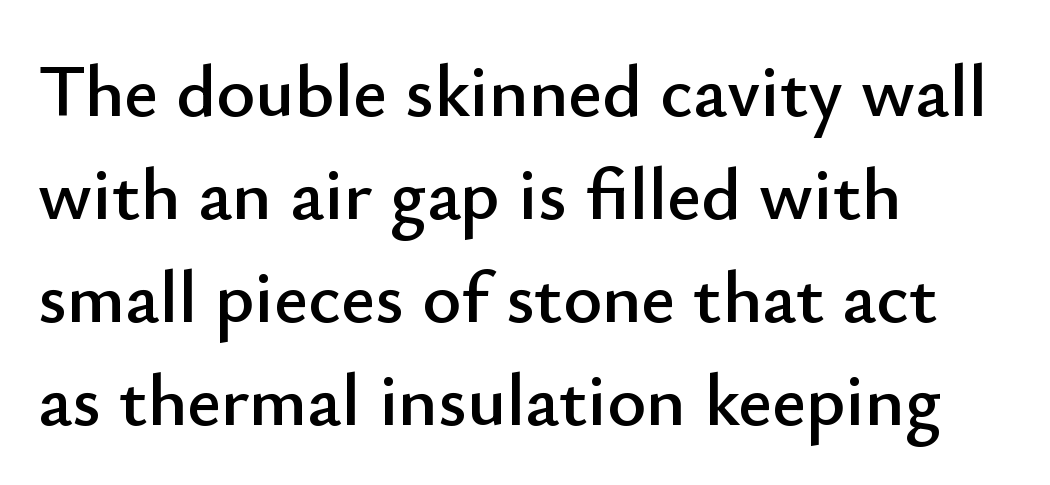
The image shows 74 px sans-serif type, upright; set left-aligned, normal line spacing (1.39x), normal letter spacing, not underlined; low stroke contrast and a small x-height.
